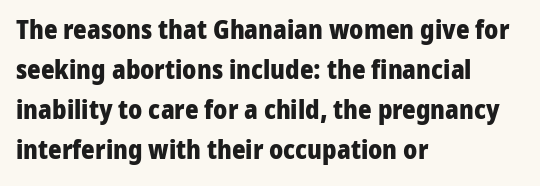
{"italic": "no", "bold": "yes", "underline": "no", "align": "left", "line_spacing": "normal", "line_spacing_ratio": 1.54, "letter_spacing": "normal", "letter_spacing_em": 0.0, "glyph_px": 26}
